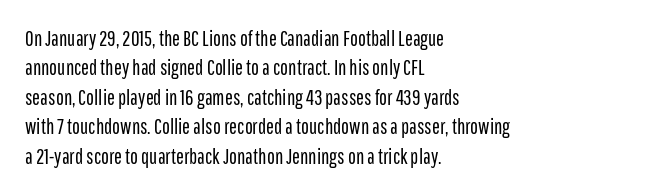
{"italic": "no", "bold": "no", "underline": "no", "align": "left", "line_spacing": "normal", "line_spacing_ratio": 1.4, "letter_spacing": "normal", "letter_spacing_em": 0.0, "glyph_px": 21}
